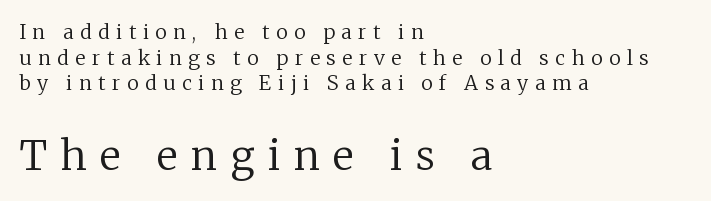
Size contrast runs from small at the top to large at the bottom. The gaps between neighbouring characters are conspicuously large. Has an underline been added? It has not. Which margin do the lines hug? The left one — the right edge is uneven.
